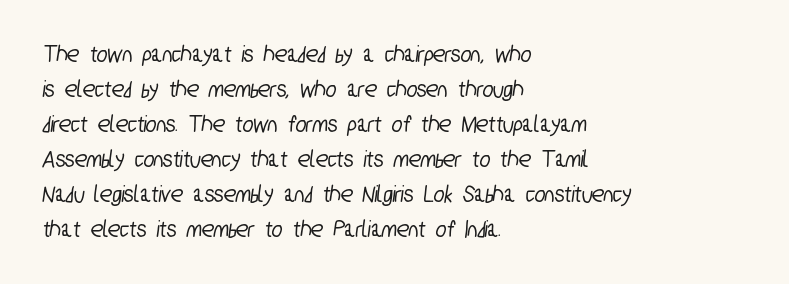
{"underline": "no", "align": "left", "line_spacing": "normal", "line_spacing_ratio": 1.4, "letter_spacing": "normal", "letter_spacing_em": 0.0, "glyph_px": 25}
